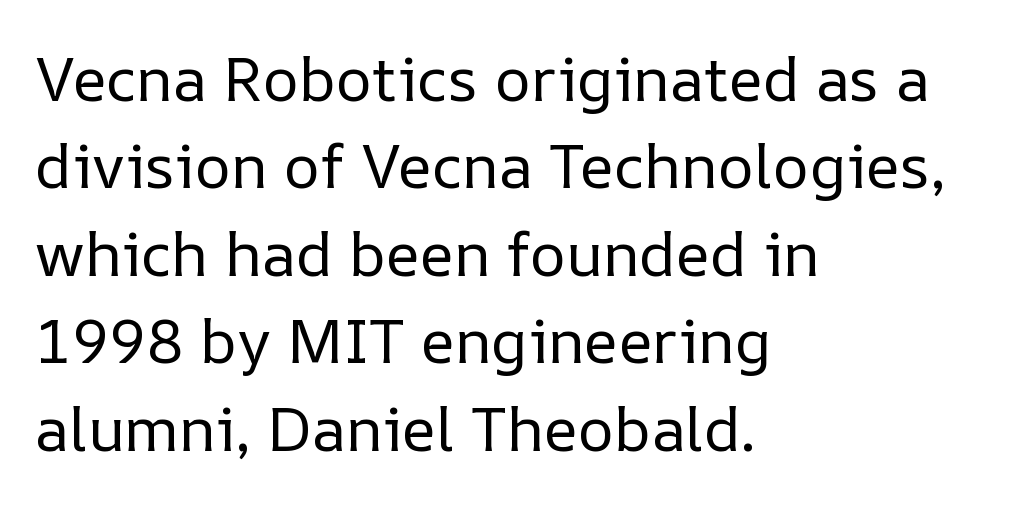
The image shows 62 px regular-weight type, upright; set left-aligned, normal line spacing (1.41x), normal letter spacing, not underlined; low stroke contrast and a medium x-height.
